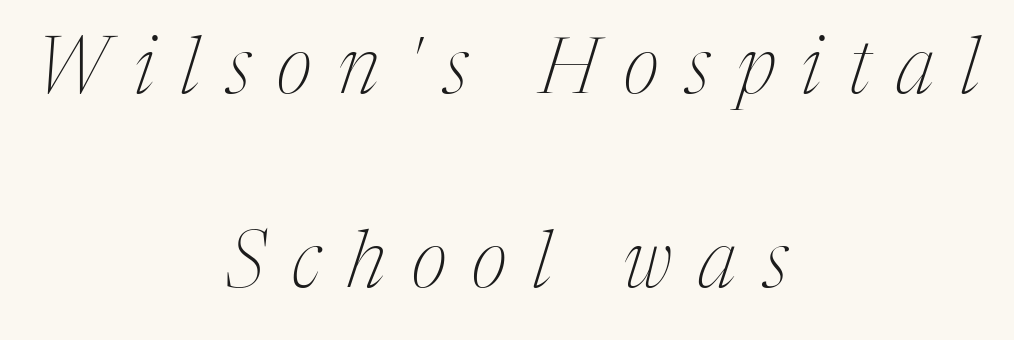
The image shows 78 px thin, condensed serif type, italic (leaning right); set centered, loose line spacing (2.49x), unusually wide letter spacing (+0.34 em), not underlined; medium stroke contrast and a medium x-height.
